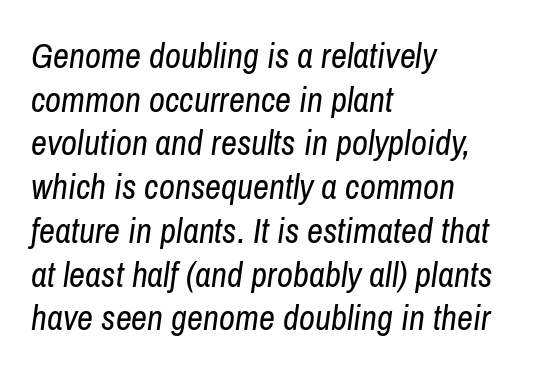
The image shows 35 px regular-weight, condensed type, italic (leaning right); set left-aligned, normal line spacing (1.25x), normal letter spacing, not underlined; low stroke contrast and a medium x-height.
